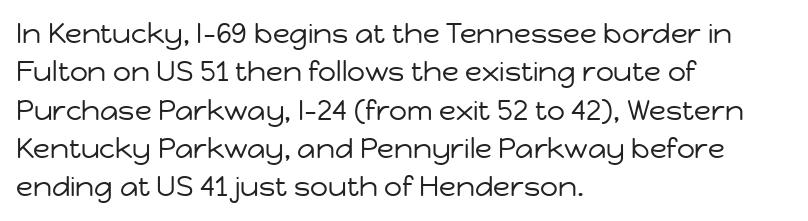
The image shows 28 px regular-weight sans-serif type, upright; set left-aligned, normal line spacing (1.37x), normal letter spacing, not underlined; low stroke contrast and a medium x-height.
